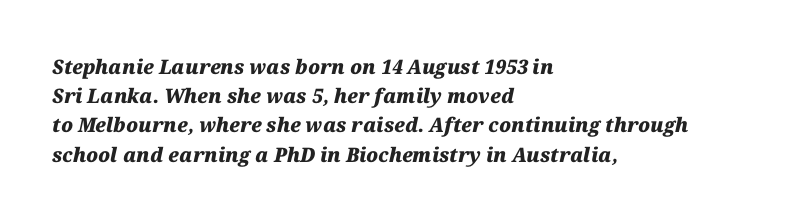
The image shows 20 px bold type, italic (leaning right); set left-aligned, normal line spacing (1.46x), normal letter spacing, not underlined.
